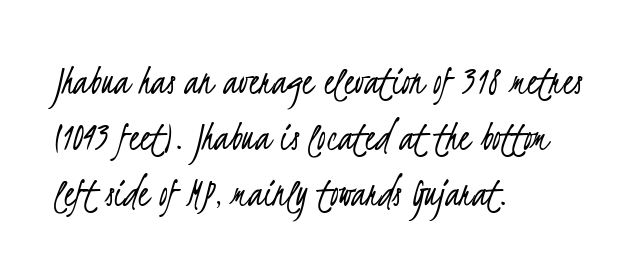
Does the type have serifs? No, each stem ends abruptly. No heavy texture on the line: the type isn't bold. Note the varied advance widths — an 'i' is clearly narrower than an 'm'. If you measured baseline to baseline, you'd find a middling distance.
